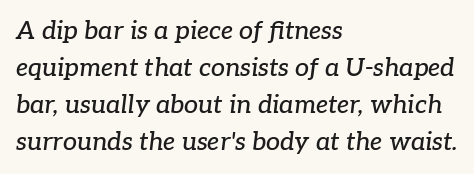
Each new line begins a customary step beneath the previous one. Compared with ordinary roman type, these characters are visibly tilted. The setting favours the left margin, as ordinary paragraphs usually do. Observe the ordinary spacing: letters are neighbours, not strangers. Underline: absent.
